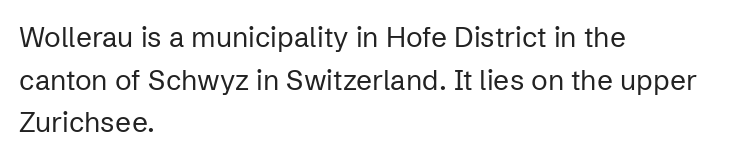
Tracking value appears to be zero — textbook default spacing. Alignment: flush left. In terms of letterform style, serifs are entirely absent. The weight tops out at a normal text grade.
